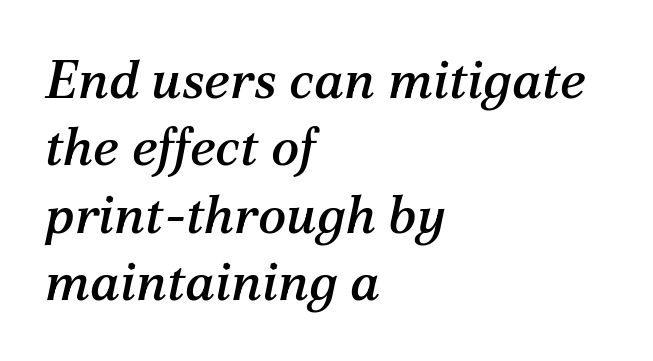
The image shows 53 px serif type, italic (leaning right); set left-aligned, normal line spacing (1.27x), normal letter spacing, not underlined; medium stroke contrast and a medium x-height.
